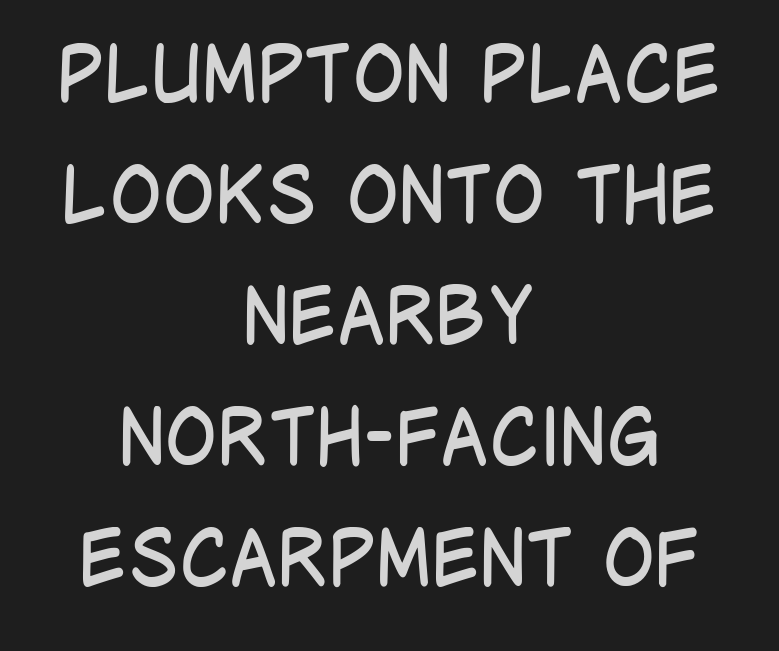
The type is set solid horizontally, with unmodified tracking. The specimen omits any rule beneath the text block's lines. Letterform terminals end flat and unadorned throughout the passage. Does the lettering tilt? It doesn't — this is upright.
